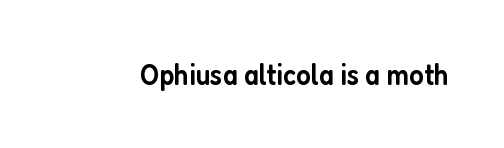
The space directly below the letters is spotless. The typography opts for an upright posture over an oblique one. A fair bit of extra ink — the face is semibold, not bold. Typographically, this falls in the sans-serif category.
